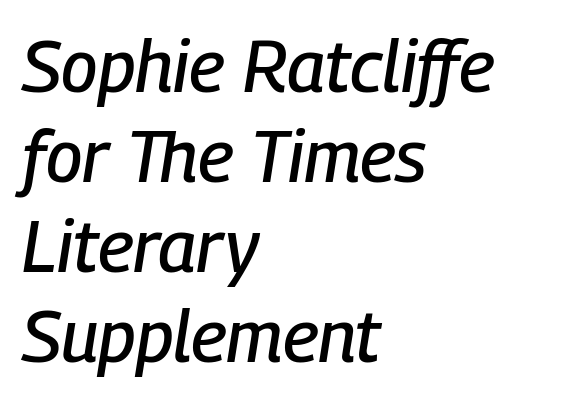
The image shows 72 px condensed type, italic (leaning right); set left-aligned, normal line spacing (1.25x), normal letter spacing, not underlined; low stroke contrast and a medium x-height.
